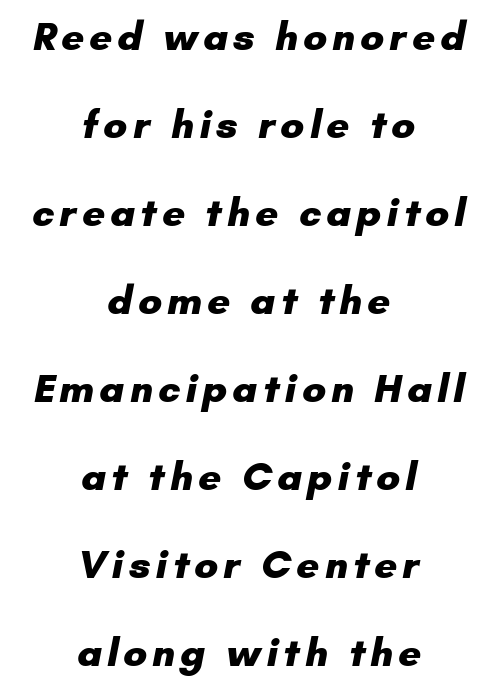
Each glyph is drawn with heavy, bold strokes. You could not count columns in this text — the font is proportionally spaced. Just letters on the line, the space beneath them empty. The vertical gap from one line to the next is large. Unlike a traditional serif, this face leaves its strokes unadorned. This rendering uses center alignment, leaving both contours irregular but symmetric.
